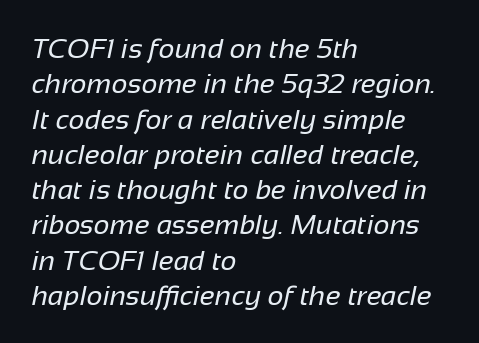
Q: Is the text bold? A: No.
Q: Is the typeface a serif or a sans-serif typeface? A: Sans-serif.
Q: Is the text underlined? A: No.
Q: How is the paragraph aligned? A: Left-aligned.
Q: Is the spacing between letters normal or unusually wide? A: Normal.
Q: Is the spacing between lines tight, normal or loose? A: Normal.
Q: Width (condensed, normal, or wide)? A: Normal.
Q: Stroke contrast? A: Low.
Q: x-height? A: Medium.
Q: Monospaced? A: No.
